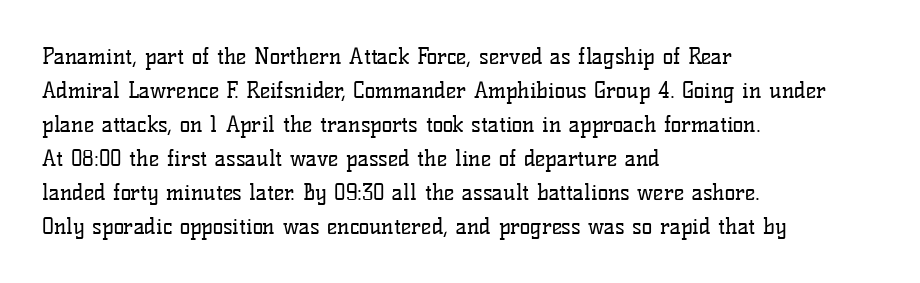
The image shows 22 px text type, upright; set left-aligned, normal line spacing (1.55x), normal letter spacing, not underlined.
